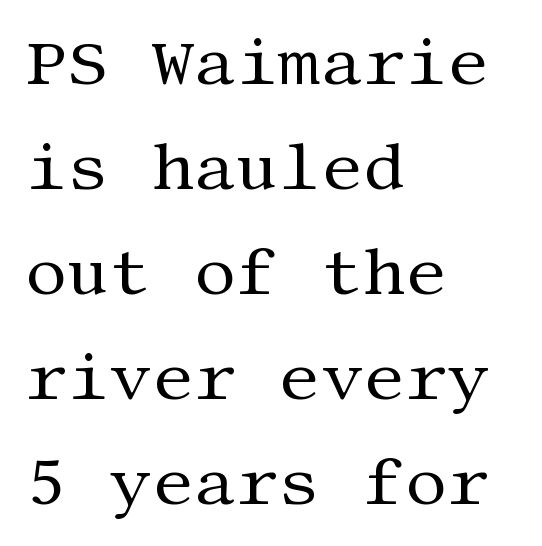
{"serif": "yes", "italic": "no", "bold": "no", "weight": "regular", "width": "normal", "stroke_contrast": "medium", "x_height": "large", "underline": "no", "align": "left", "line_spacing": "normal", "line_spacing_ratio": 1.59, "letter_spacing": "normal", "letter_spacing_em": 0.0, "glyph_px": 66}
